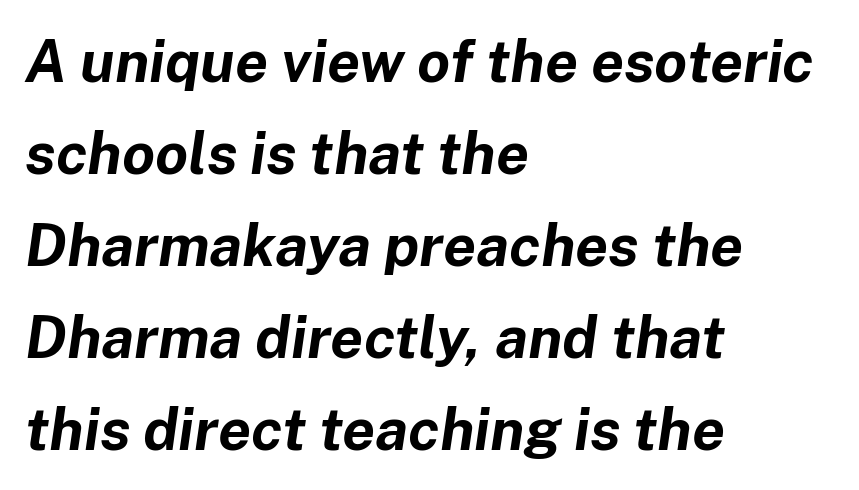
{"italic": "yes", "lean": "right", "slant_degrees": 8, "bold": "yes", "weight": "bold", "width": "normal", "stroke_contrast": "low", "x_height": "medium", "monospaced": "no", "underline": "no", "align": "left", "line_spacing": "normal", "line_spacing_ratio": 1.56, "letter_spacing": "normal", "letter_spacing_em": 0.0, "glyph_px": 59}
